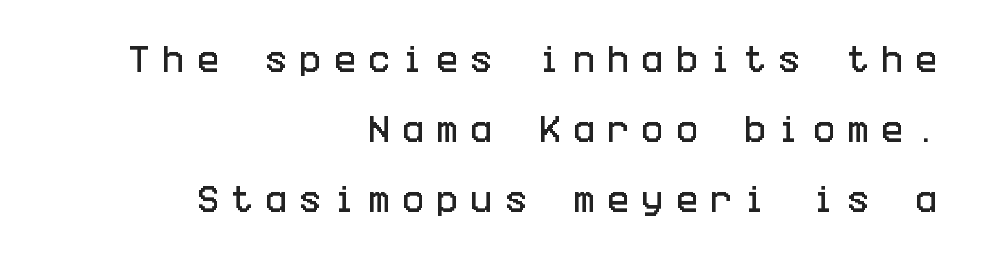
Q: Is the text italic (slanted)? A: No, it is upright.
Q: Is the typeface a serif or a sans-serif typeface? A: Sans-serif.
Q: Is the text underlined? A: No.
Q: How is the paragraph aligned? A: Right-aligned.
Q: Is the spacing between letters normal or unusually wide? A: Unusually wide.
Q: Is the spacing between lines tight, normal or loose? A: Loose.
Q: Width (condensed, normal, or wide)? A: Condensed.
Q: Stroke contrast? A: Low.
Q: x-height? A: Large.
